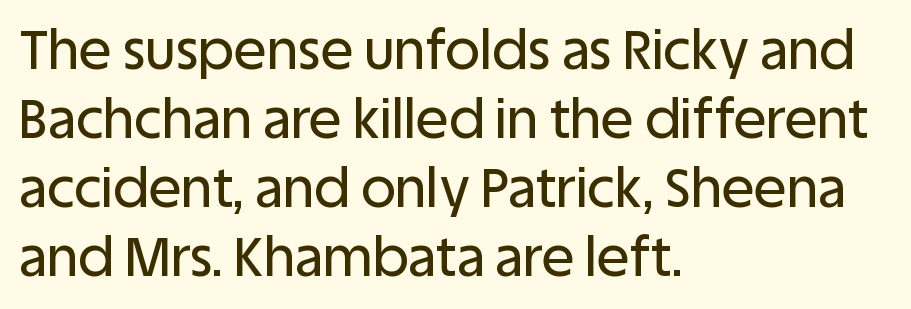
The image shows 54 px sans-serif type, upright; set left-aligned, normal line spacing (1.28x), normal letter spacing, not underlined; low stroke contrast and a large x-height.
